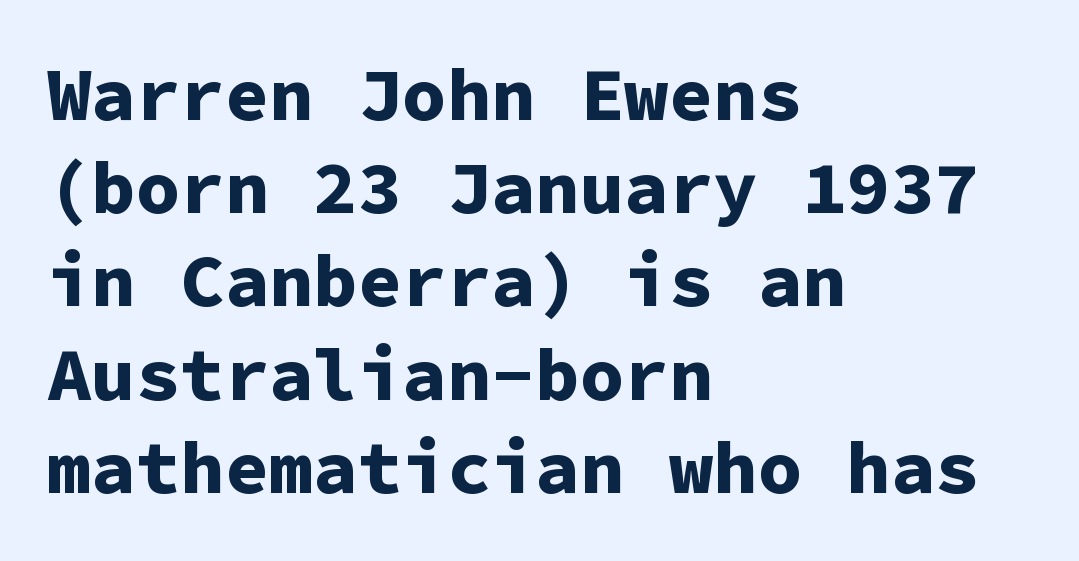
{"serif": "no", "italic": "no", "bold": "yes", "weight": "bold", "width": "normal", "stroke_contrast": "low", "x_height": "medium", "monospaced": "yes", "underline": "no", "align": "left", "line_spacing": "normal", "line_spacing_ratio": 1.26, "letter_spacing": "normal", "letter_spacing_em": 0.0, "glyph_px": 74}
